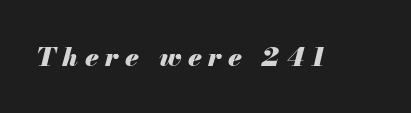
Q: Is the text bold? A: Yes.
Q: Is the text italic (slanted)? A: Yes, it leans right by about 13 degrees.
Q: Is the text underlined? A: No.
Q: Is the spacing between letters normal or unusually wide? A: Unusually wide.
